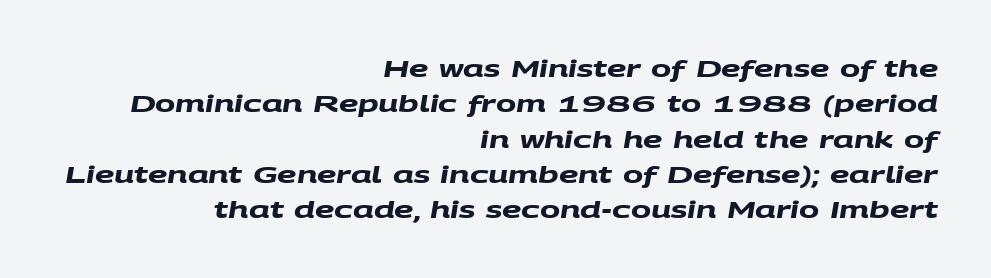
The image shows 24 px bold type; set right-aligned, normal line spacing (1.47x), normal letter spacing, not underlined.
